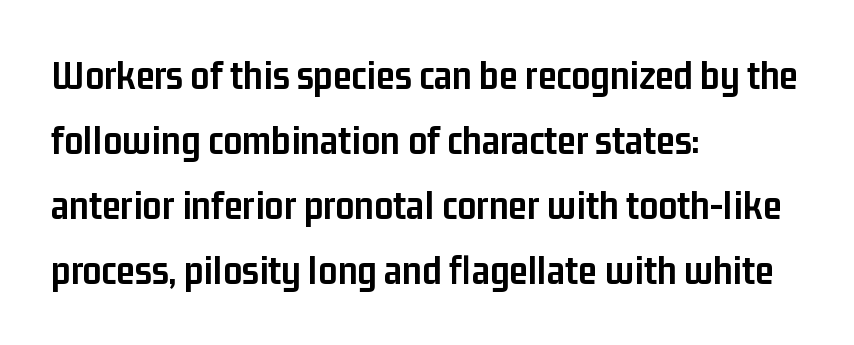
{"serif": "no", "italic": "no", "bold": "yes", "weight": "semibold", "width": "condensed", "stroke_contrast": "low", "x_height": "medium", "monospaced": "no", "underline": "no", "align": "left", "line_spacing": "normal", "line_spacing_ratio": 1.55, "letter_spacing": "normal", "letter_spacing_em": 0.0, "glyph_px": 42}
